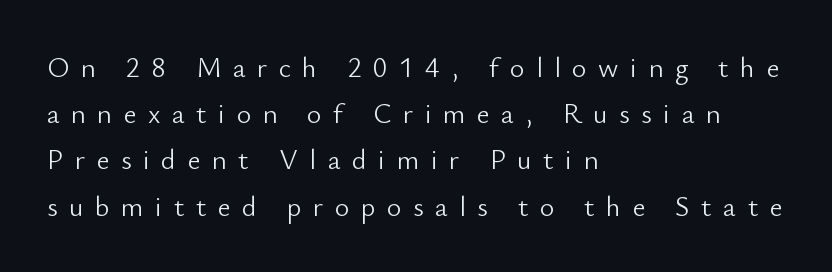
{"serif": "no", "italic": "no", "bold": "no", "weight": "light", "width": "normal", "stroke_contrast": "low", "x_height": "small", "monospaced": "no", "underline": "no", "align": "left", "line_spacing": "normal", "line_spacing_ratio": 1.65, "letter_spacing": "wide", "letter_spacing_em": 0.41, "glyph_px": 28}
